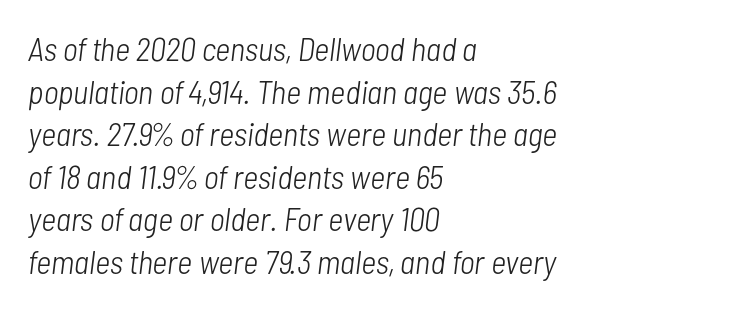
Q: Is the text bold? A: No.
Q: Is the text italic (slanted)? A: Yes, it leans right by about 7 degrees.
Q: Is the text underlined? A: No.
Q: How is the paragraph aligned? A: Left-aligned.
Q: Is the spacing between letters normal or unusually wide? A: Normal.
Q: Is the spacing between lines tight, normal or loose? A: Normal.
Q: Width (condensed, normal, or wide)? A: Condensed.
Q: Stroke contrast? A: Low.
Q: x-height? A: Medium.
Q: Monospaced? A: No.
